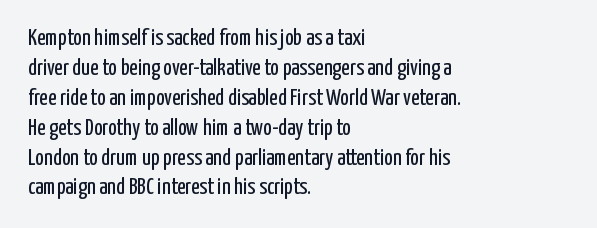
Q: Is the text bold? A: No.
Q: Is the text italic (slanted)? A: No, it is upright.
Q: Is the text underlined? A: No.
Q: How is the paragraph aligned? A: Left-aligned.
Q: Is the spacing between letters normal or unusually wide? A: Normal.
Q: Is the spacing between lines tight, normal or loose? A: Normal.
